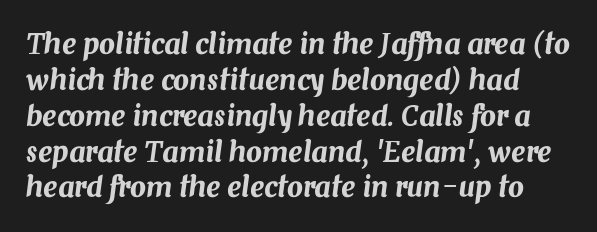
{"italic": "yes", "lean": "right", "slant_degrees": 7, "width": "normal", "stroke_contrast": "medium", "x_height": "medium", "monospaced": "no", "underline": "no", "line_spacing": "normal", "line_spacing_ratio": 1.28, "letter_spacing": "normal", "letter_spacing_em": 0.0, "glyph_px": 28}
